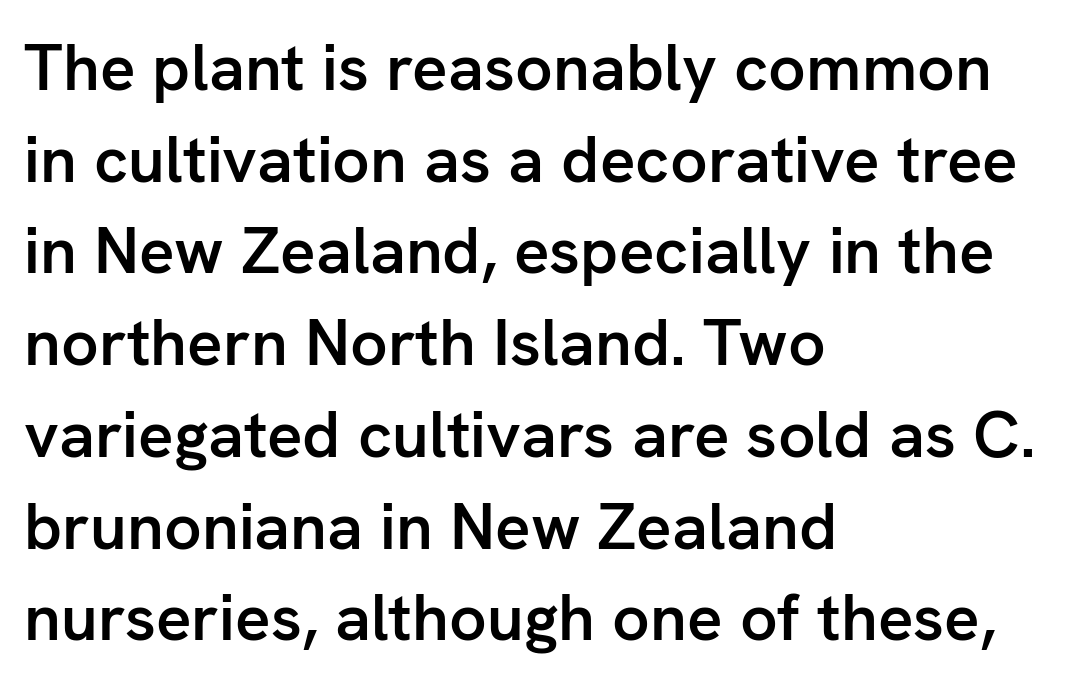
Stroke terminals: plain, sans-serif. Vertical strokes here are truly vertical. This sample uses plain, unmodified letter spacing. Each line starts at the same left margin while the right side varies.
